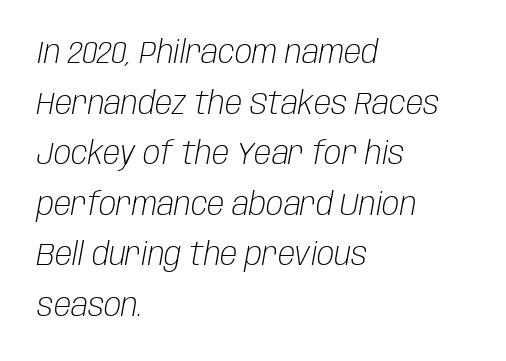
{"italic": "yes", "lean": "right", "slant_degrees": 10, "bold": "no", "weight": "light", "width": "condensed", "stroke_contrast": "low", "x_height": "large", "monospaced": "no", "underline": "no", "align": "left", "line_spacing": "normal", "line_spacing_ratio": 1.58, "letter_spacing": "normal", "letter_spacing_em": 0.0, "glyph_px": 32}
